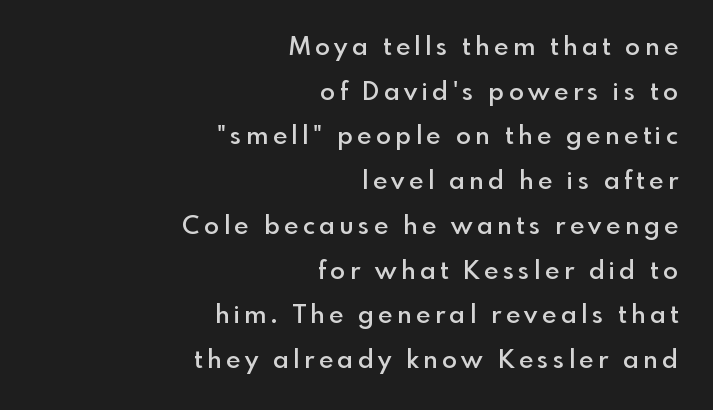
Just letters on the line, the space beneath them empty. It's the straight-up-and-down kind of type. The strokes are fattened partway — semibold, not bold. Right-aligned paragraph, ragged on the left.
